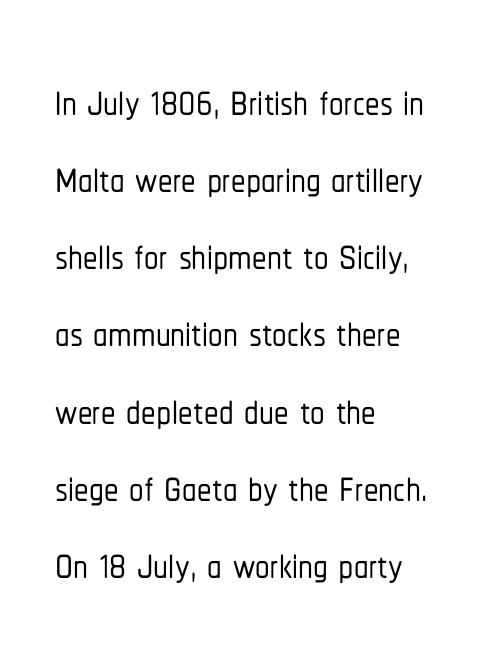
The image shows 58 px condensed sans-serif type, upright; set left-aligned, normal line spacing (1.33x), normal letter spacing, not underlined; low stroke contrast and a medium x-height.
